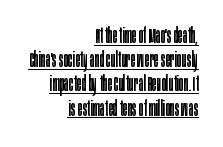
The image shows 22 px text type, upright; set right-aligned, tight line spacing (1.1x), normal letter spacing, underlined.
